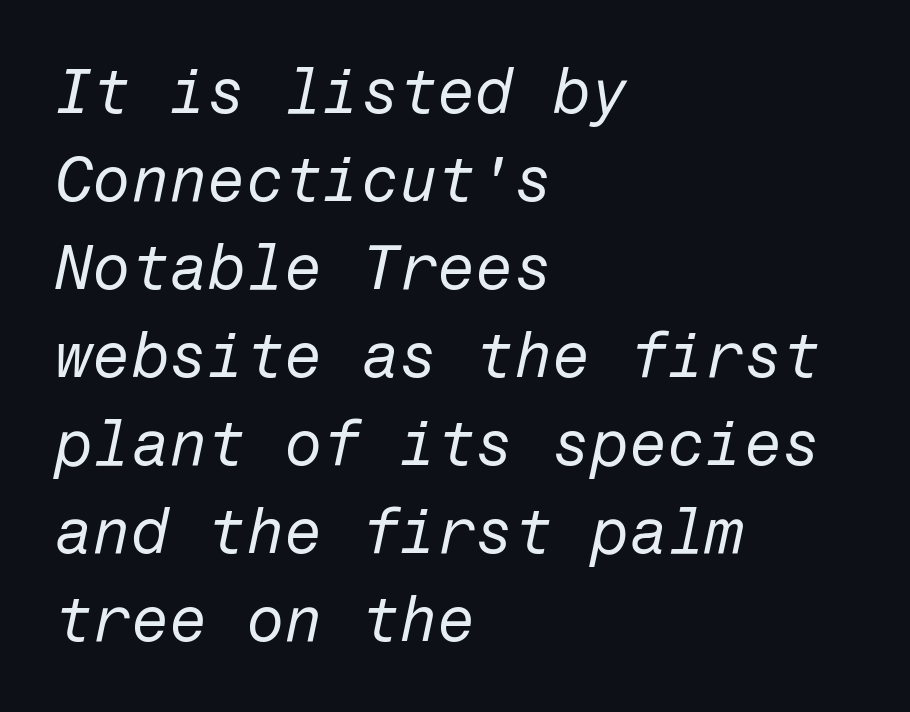
{"italic": "yes", "lean": "right", "slant_degrees": 12, "bold": "no", "weight": "regular", "width": "normal", "stroke_contrast": "low", "x_height": "medium", "underline": "no", "align": "left", "line_spacing": "normal", "line_spacing_ratio": 1.42, "letter_spacing": "normal", "letter_spacing_em": 0.0, "glyph_px": 62}
